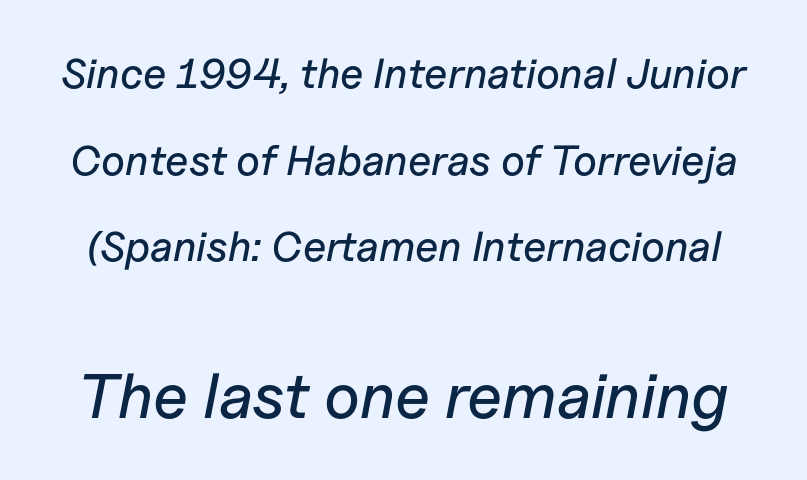
The image shows 63 px text type, italic (leaning right); set loose line spacing (2.06x), normal letter spacing, not underlined; the second (bottom) block is 1.5x larger; low stroke contrast and a medium x-height.
